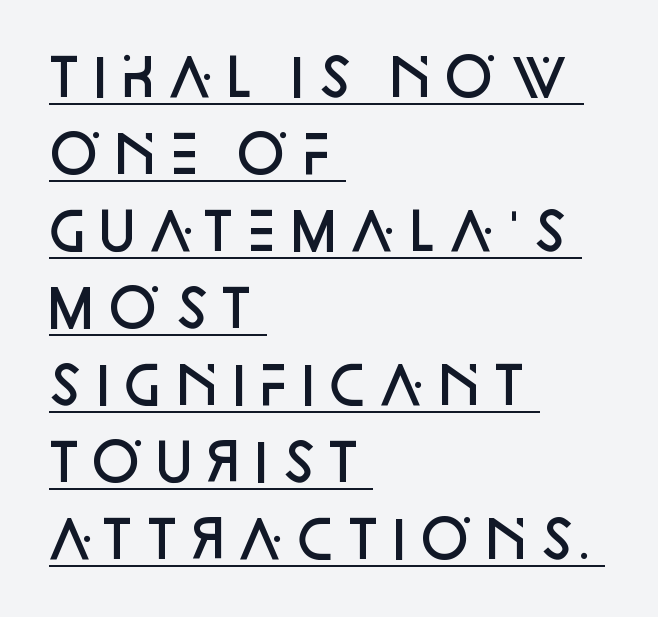
Reading down the column, the eye jumps a familiar distance to each next line. Casual observation: everything's shoved over to the left. Classification — sans serif. The letters stand upright; this is a roman face.
